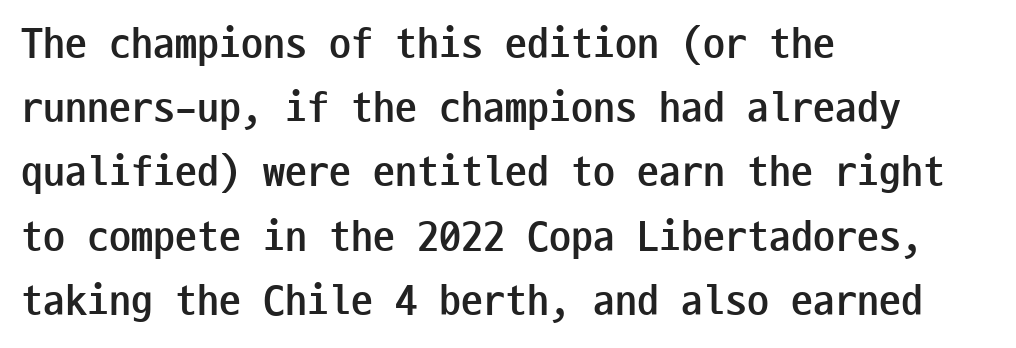
{"serif": "no", "italic": "no", "bold": "yes", "weight": "semibold", "width": "condensed", "stroke_contrast": "low", "x_height": "medium", "monospaced": "yes", "underline": "no", "align": "left", "line_spacing": "normal", "line_spacing_ratio": 1.46, "letter_spacing": "normal", "letter_spacing_em": 0.0, "glyph_px": 44}
